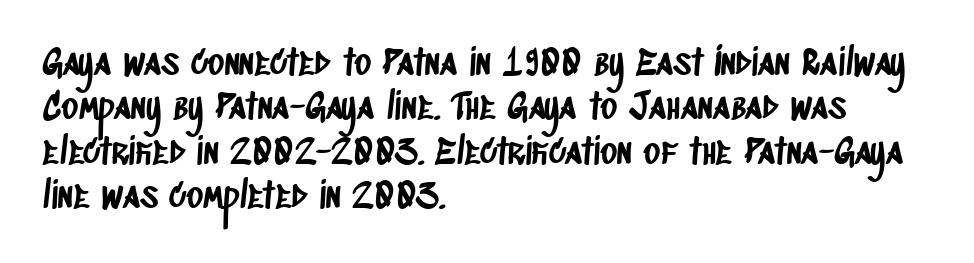
{"serif": "no", "width": "condensed", "stroke_contrast": "low", "x_height": "large", "monospaced": "no", "underline": "no", "align": "left", "line_spacing_ratio": 1.23, "letter_spacing": "normal", "letter_spacing_em": 0.0, "glyph_px": 36}
